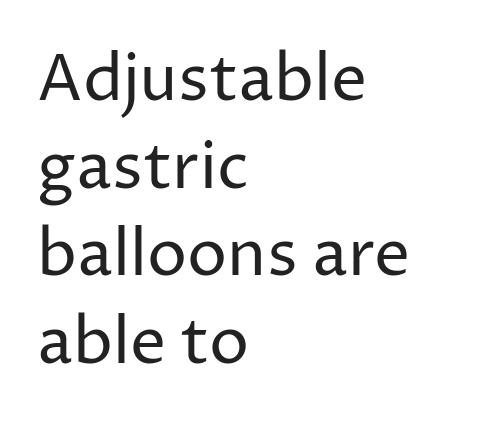
Q: Is the text bold? A: No.
Q: Is the text italic (slanted)? A: No, it is upright.
Q: Is the typeface a serif or a sans-serif typeface? A: Sans-serif.
Q: Is the text underlined? A: No.
Q: How is the paragraph aligned? A: Left-aligned.
Q: Is the spacing between letters normal or unusually wide? A: Normal.
Q: Is the spacing between lines tight, normal or loose? A: Normal.
Q: Width (condensed, normal, or wide)? A: Normal.
Q: Stroke contrast? A: Low.
Q: x-height? A: Medium.
Q: Monospaced? A: No.
